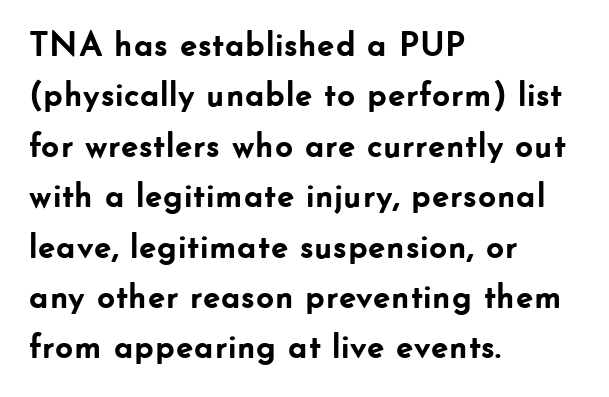
The image shows 35 px semibold sans-serif type, upright; set left-aligned, normal line spacing (1.44x), normal letter spacing, not underlined; low stroke contrast and a small x-height.
